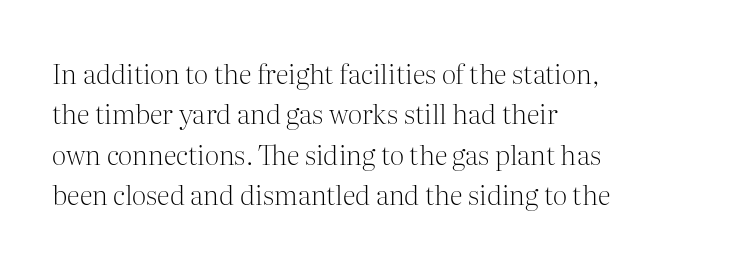
The passage shown stacks its lines at a standard gap. Students, note that the glyphs here touch the page at normal intervals. This reads as an unemphasized weight, regular at the heaviest. Typeset ragged right — the left edge is the straight one. No italicization has been applied; the sample stays upright.
